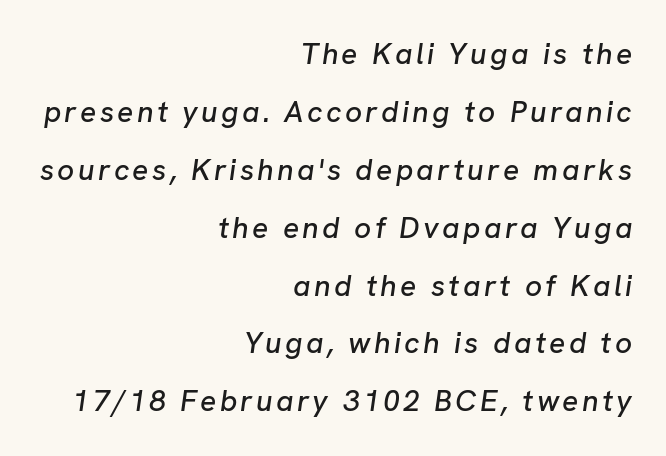
Q: Is the text italic (slanted)? A: Yes, it leans right by about 8 degrees.
Q: Is the text underlined? A: No.
Q: How is the paragraph aligned? A: Right-aligned.
Q: Is the spacing between lines tight, normal or loose? A: Loose.
Q: Width (condensed, normal, or wide)? A: Normal.
Q: Stroke contrast? A: Low.
Q: x-height? A: Medium.
Q: Monospaced? A: No.
